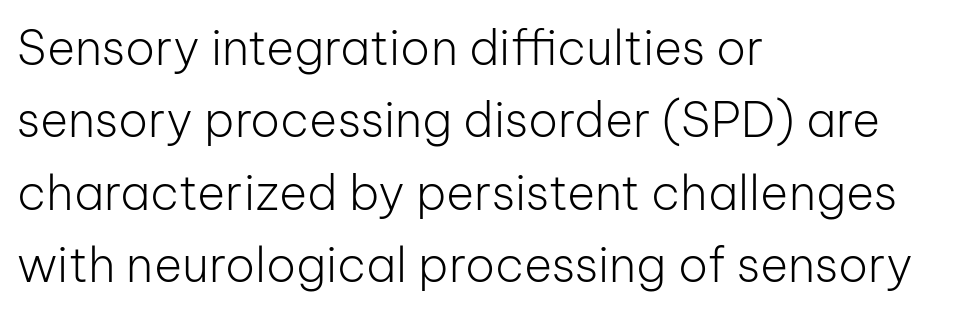
Q: Is the text bold? A: No.
Q: Is the text italic (slanted)? A: No, it is upright.
Q: Is the typeface a serif or a sans-serif typeface? A: Sans-serif.
Q: Is the text underlined? A: No.
Q: How is the paragraph aligned? A: Left-aligned.
Q: Is the spacing between letters normal or unusually wide? A: Normal.
Q: Is the spacing between lines tight, normal or loose? A: Normal.
Q: Width (condensed, normal, or wide)? A: Normal.
Q: Stroke contrast? A: Low.
Q: x-height? A: Medium.
Q: Monospaced? A: No.
